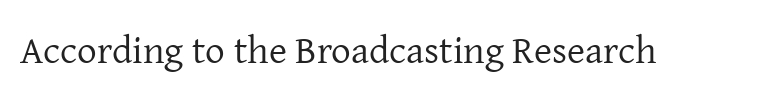
{"serif": "yes", "italic": "no", "bold": "no", "weight": "regular", "width": "normal", "stroke_contrast": "low", "x_height": "medium", "monospaced": "no", "underline": "no", "letter_spacing": "normal", "letter_spacing_em": 0.0, "glyph_px": 39}
